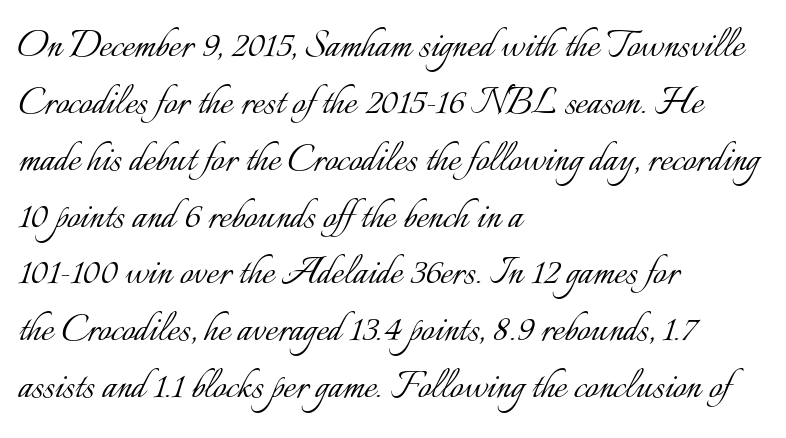
Q: Is the text bold? A: No.
Q: Is the text italic (slanted)? A: Yes.
Q: Is the text underlined? A: No.
Q: How is the paragraph aligned? A: Left-aligned.
Q: Is the spacing between letters normal or unusually wide? A: Normal.
Q: Width (condensed, normal, or wide)? A: Normal.
Q: Stroke contrast? A: Low.
Q: x-height? A: Small.
Q: Monospaced? A: No.
